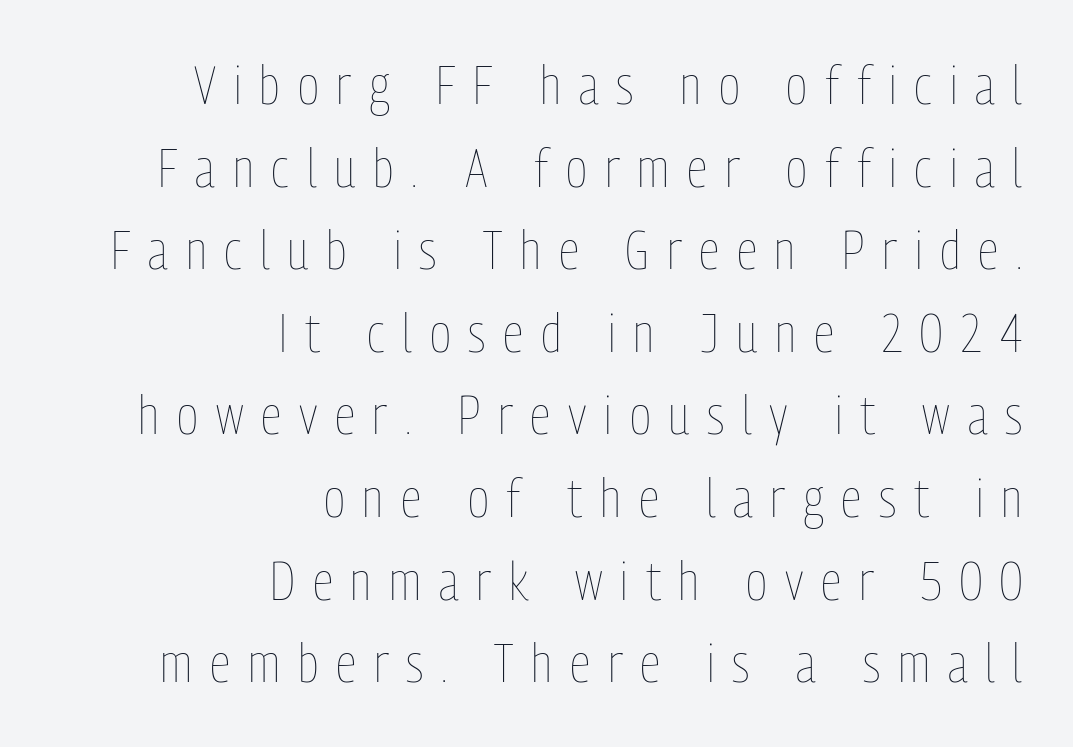
{"italic": "no", "bold": "no", "weight": "thin", "width": "condensed", "stroke_contrast": "low", "x_height": "medium", "monospaced": "no", "underline": "no", "align": "right", "line_spacing": "normal", "line_spacing_ratio": 1.53, "letter_spacing": "wide", "letter_spacing_em": 0.33, "glyph_px": 54}
